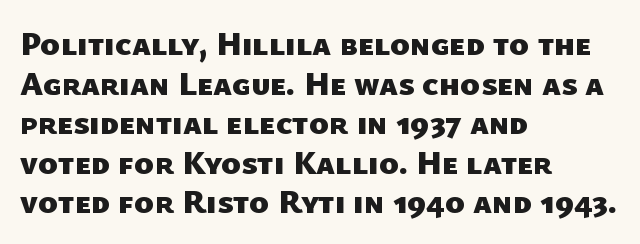
The image shows 33 px heavy sans-serif type; set left-aligned, line spacing 1.2x, normal letter spacing, not underlined; low stroke contrast and a medium x-height.
